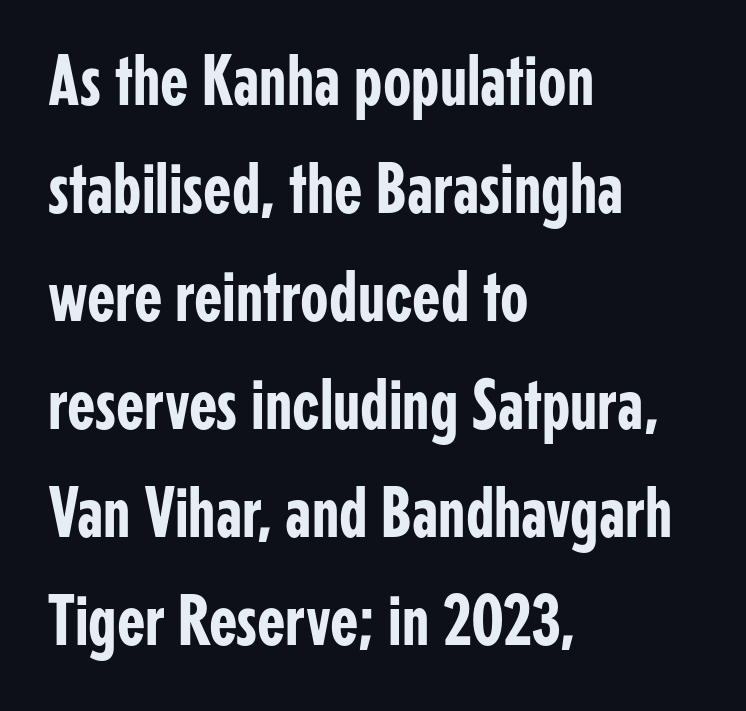
Does the type have serifs? No, each stem ends abruptly. Typeset ragged right — the left edge is the straight one. This is the regular roman posture of the typeface. The specimen omits any rule beneath the text block's lines. Is the letter spacing exaggerated? No — it looks like the ordinary default. Do the characters align in a grid? No, the font is proportional.
